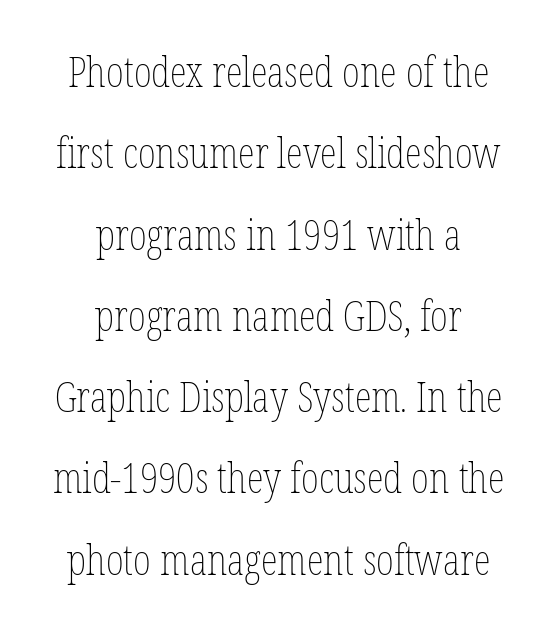
Posture: vertical. Spacing between characters is what you'd get straight out of the box. Every row of glyphs is offset so its center matches the block's center. Stems and bowls with no extra thickness — not bold. A clean baseline with only descenders dipping below it. Think of a printed novel: that variable character pitch is what you see here.
